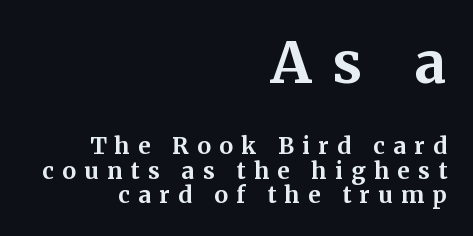
{"serif": "yes", "italic": "no", "bold": "yes", "weight": "bold", "width": "normal", "stroke_contrast": "medium", "x_height": "medium", "monospaced": "no", "underline": "no", "align": "right", "line_spacing": "tight", "line_spacing_ratio": 1.05, "letter_spacing": "wide", "letter_spacing_em": 0.36, "larger_block": "first", "size_ratio": 2.48, "glyph_px": 57}
